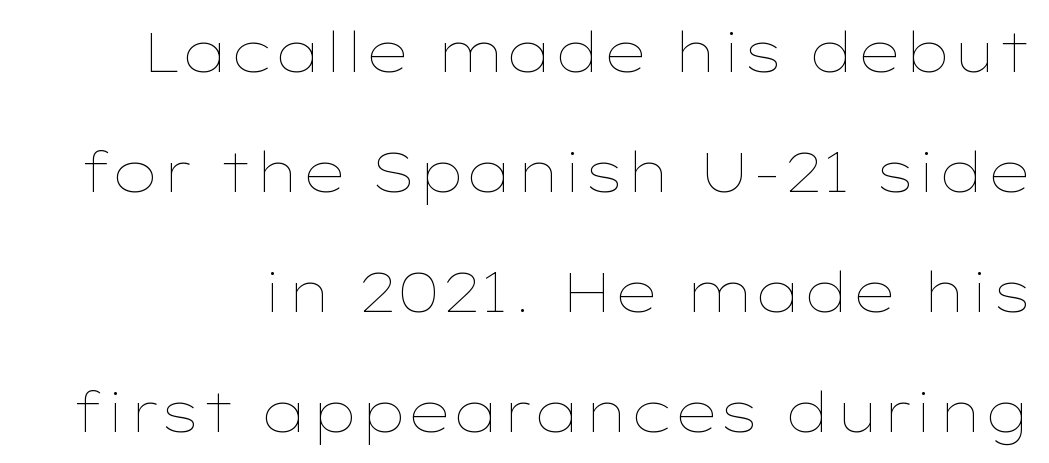
Just letters on the line, the space beneath them empty. The specimen reads as upright at a glance. Think of a printed novel: that variable character pitch is what you see here. Loosely led — the rows are spread out. The horizontal fit of the characters is conventional and even.
